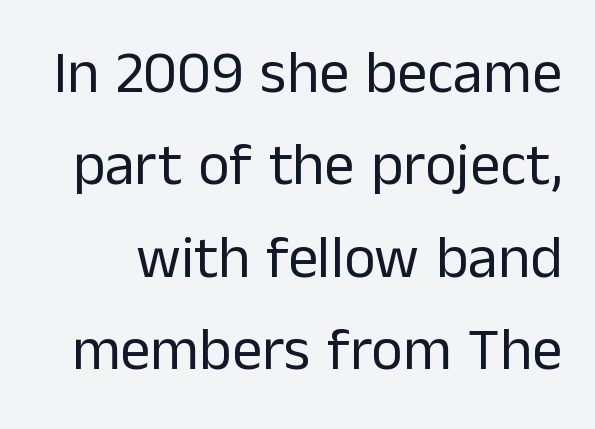
The image shows 60 px regular-weight sans-serif type, upright; set normal line spacing (1.54x), normal letter spacing, not underlined; low stroke contrast and a medium x-height.
